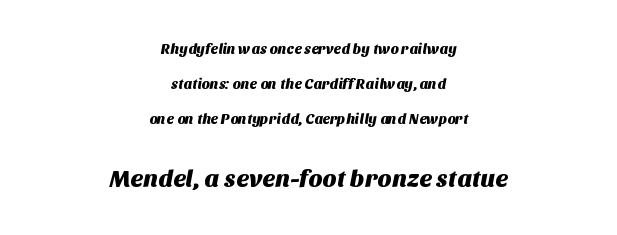
{"underline": "no", "align": "center", "line_spacing": "loose", "line_spacing_ratio": 2.49, "letter_spacing": "normal", "letter_spacing_em": 0.0, "larger_block": "second", "size_ratio": 1.71, "glyph_px": 24}
